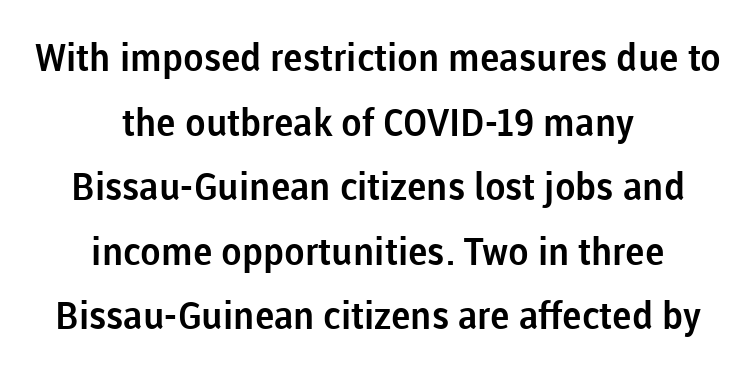
{"serif": "no", "italic": "no", "width": "normal", "stroke_contrast": "low", "x_height": "medium", "monospaced": "no", "underline": "no", "align": "center", "line_spacing": "normal", "line_spacing_ratio": 1.7, "letter_spacing": "normal", "letter_spacing_em": 0.0, "glyph_px": 38}
